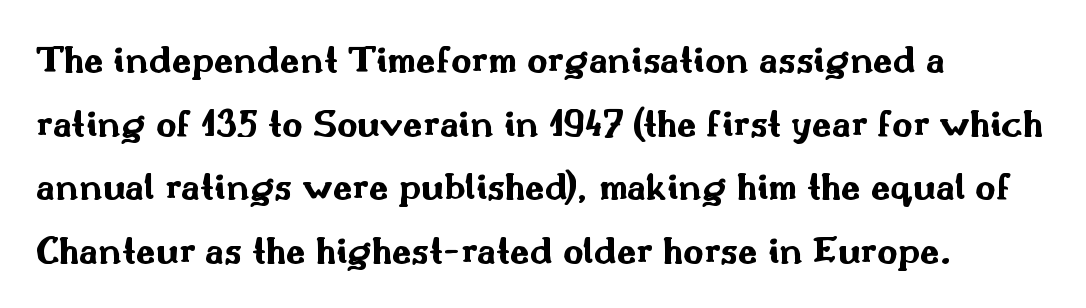
{"serif": "no", "italic": "no", "bold": "yes", "weight": "bold", "width": "wide", "stroke_contrast": "medium", "x_height": "small", "monospaced": "no", "underline": "no", "align": "left", "line_spacing": "normal", "line_spacing_ratio": 1.59, "letter_spacing": "normal", "letter_spacing_em": 0.0, "glyph_px": 40}
